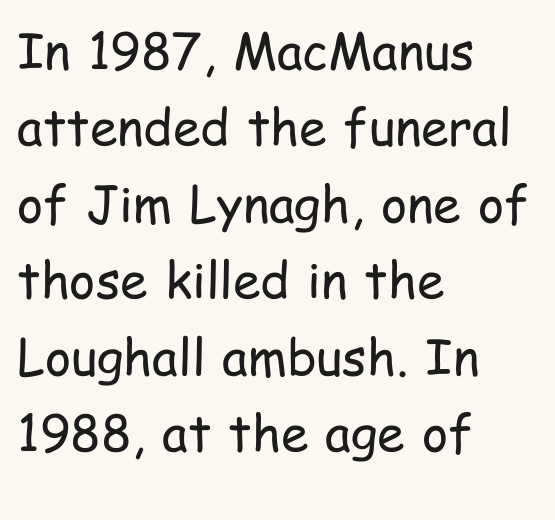
The image shows 50 px regular-weight, condensed sans-serif type, upright; set left-aligned, normal line spacing (1.53x), normal letter spacing, not underlined; low stroke contrast and a medium x-height.
